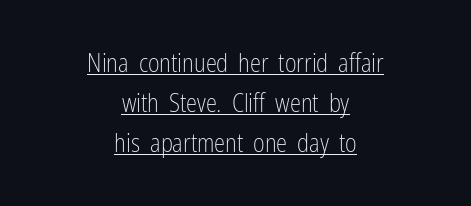
Q: Is the text bold? A: No.
Q: Is the text italic (slanted)? A: No, it is upright.
Q: Is the text underlined? A: Yes.
Q: How is the paragraph aligned? A: Centered.
Q: Is the spacing between letters normal or unusually wide? A: Normal.
Q: Is the spacing between lines tight, normal or loose? A: Normal.
